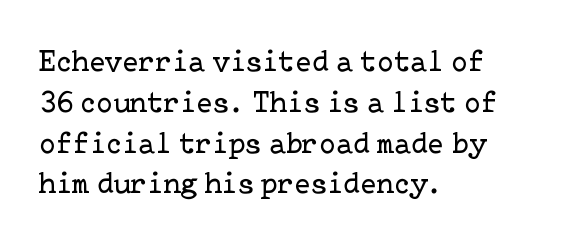
{"serif": "yes", "italic": "no", "bold": "no", "weight": "regular", "width": "normal", "stroke_contrast": "low", "x_height": "medium", "underline": "no", "align": "left", "line_spacing": "normal", "line_spacing_ratio": 1.36, "letter_spacing": "normal", "letter_spacing_em": 0.0, "glyph_px": 30}
